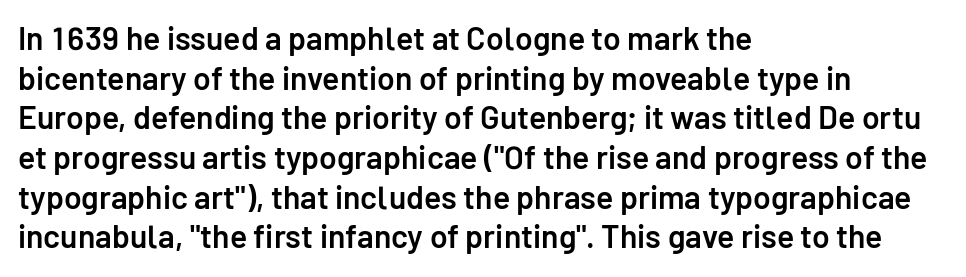
The image shows 32 px semibold sans-serif type, upright; set left-aligned, line spacing 1.24x, normal letter spacing, not underlined; low stroke contrast and a medium x-height.
